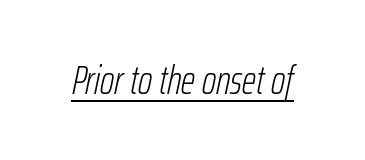
{"italic": "yes", "lean": "right", "slant_degrees": 12, "bold": "no", "weight": "light", "width": "condensed", "stroke_contrast": "low", "x_height": "medium", "monospaced": "no", "underline": "yes", "letter_spacing": "normal", "letter_spacing_em": 0.0, "glyph_px": 40}
